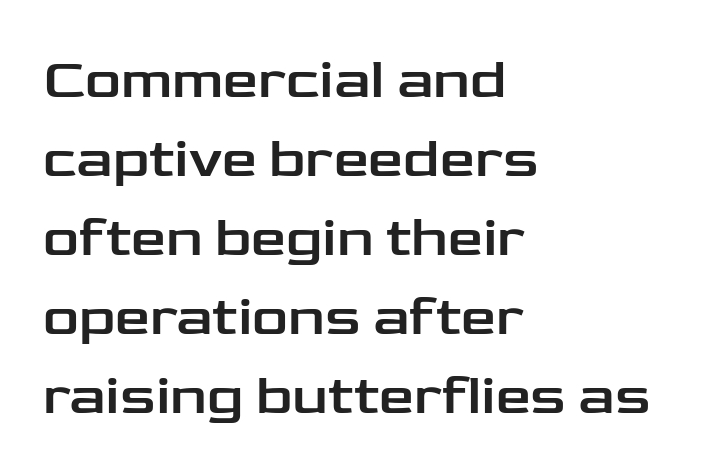
The image shows 56 px wide sans-serif type, upright; set left-aligned, normal line spacing (1.41x), normal letter spacing, not underlined; low stroke contrast and a medium x-height.
